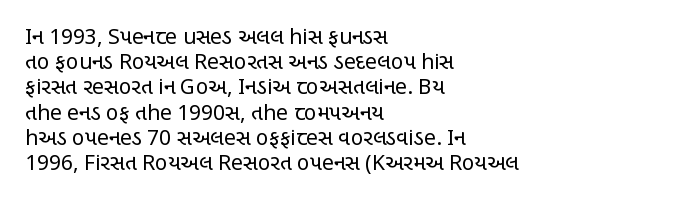
The letterforms sit shoulder to shoulder at normal distance. Typeset ragged right — the left edge is the straight one. The lettering holds an erect, upright posture throughout. Vertical stems look standard width or narrower in stroke. Beneath every word, the page is bare.
